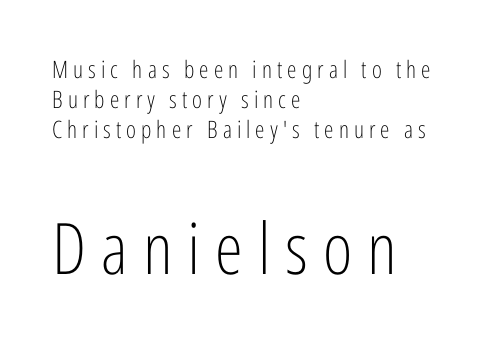
{"serif": "no", "italic": "no", "bold": "no", "weight": "light", "width": "condensed", "stroke_contrast": "low", "x_height": "medium", "monospaced": "no", "underline": "no", "align": "left", "line_spacing_ratio": 1.24, "letter_spacing": "wide", "letter_spacing_em": 0.21, "larger_block": "second", "size_ratio": 2.96, "glyph_px": 71}
